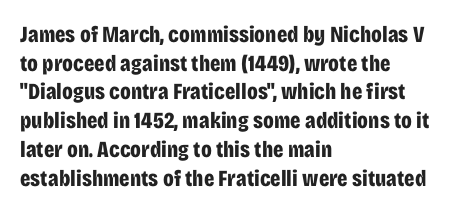
Q: Is the text bold? A: Yes.
Q: Is the text italic (slanted)? A: No, it is upright.
Q: Is the text underlined? A: No.
Q: How is the paragraph aligned? A: Left-aligned.
Q: Is the spacing between letters normal or unusually wide? A: Normal.
Q: Is the spacing between lines tight, normal or loose? A: Normal.
